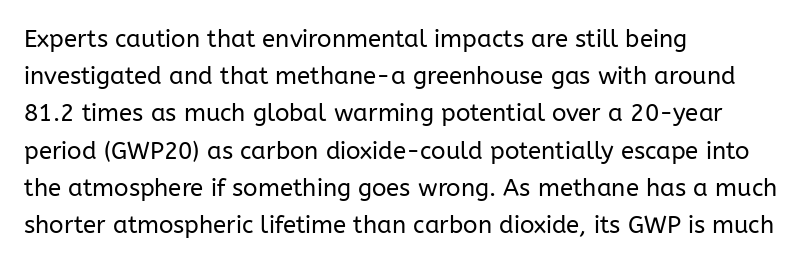
Ordinary non-slanted type is in use. This sample uses plain, unmodified letter spacing. Has an underline been added? It has not. The designer left line spacing at the default. The cut favours lightness, reaching ordinary text weight at its darkest. Layout note: lines flush left.
